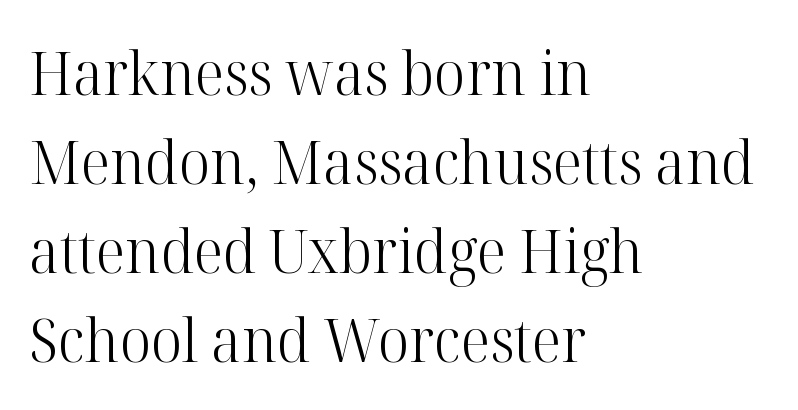
Q: Is the text bold? A: No.
Q: Is the text italic (slanted)? A: No, it is upright.
Q: Is the typeface a serif or a sans-serif typeface? A: Serif.
Q: Is the text underlined? A: No.
Q: How is the paragraph aligned? A: Left-aligned.
Q: Is the spacing between letters normal or unusually wide? A: Normal.
Q: Is the spacing between lines tight, normal or loose? A: Normal.
Q: Width (condensed, normal, or wide)? A: Normal.
Q: Stroke contrast? A: High.
Q: x-height? A: Medium.
Q: Monospaced? A: No.
